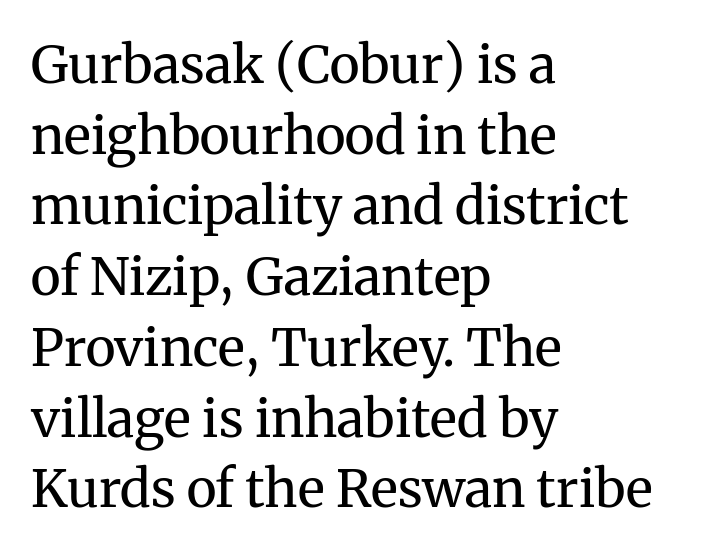
Nothing unusual about the tracking: characters are spaced as the font intends. Letters have the restrained weight of plain body copy at most. If you drew a line through each stem, it would be perfectly vertical. You could not count columns in this text — the font is proportionally spaced.
